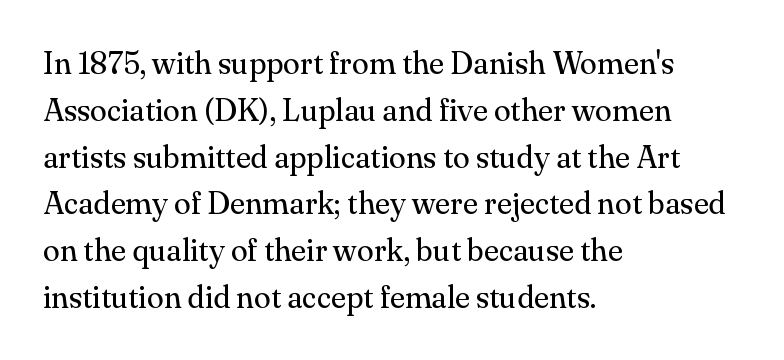
Q: Is the text bold? A: No.
Q: Is the text italic (slanted)? A: No, it is upright.
Q: Is the typeface a serif or a sans-serif typeface? A: Serif.
Q: Is the text underlined? A: No.
Q: How is the paragraph aligned? A: Left-aligned.
Q: Is the spacing between letters normal or unusually wide? A: Normal.
Q: Is the spacing between lines tight, normal or loose? A: Normal.
Q: Width (condensed, normal, or wide)? A: Normal.
Q: Stroke contrast? A: Medium.
Q: x-height? A: Small.
Q: Monospaced? A: No.
